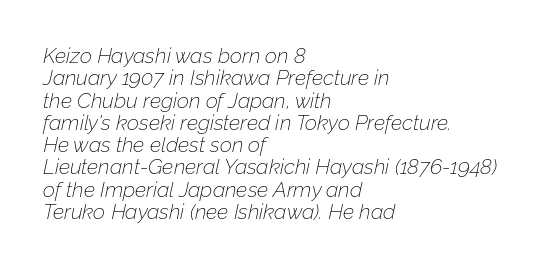
The image shows 21 px text type, italic (leaning right); set left-aligned, tight line spacing (1.06x), normal letter spacing, not underlined.
